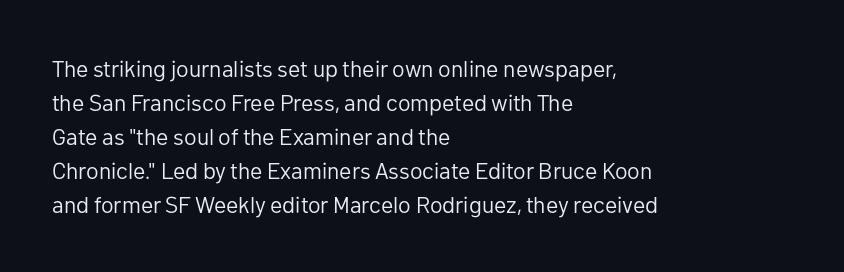
Q: Is the text bold? A: No.
Q: Is the text italic (slanted)? A: No, it is upright.
Q: Is the text underlined? A: No.
Q: How is the paragraph aligned? A: Left-aligned.
Q: Is the spacing between letters normal or unusually wide? A: Normal.
Q: Is the spacing between lines tight, normal or loose? A: Normal.
